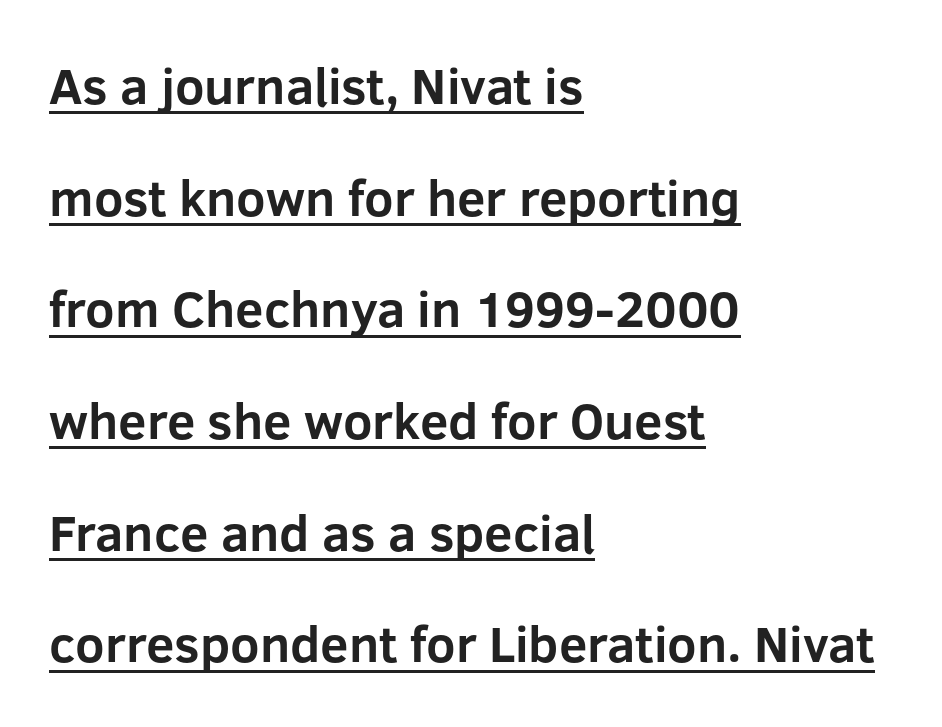
{"serif": "no", "italic": "no", "bold": "yes", "weight": "bold", "width": "normal", "stroke_contrast": "low", "x_height": "medium", "monospaced": "no", "underline": "yes", "align": "left", "line_spacing": "loose", "line_spacing_ratio": 2.19, "letter_spacing": "normal", "letter_spacing_em": 0.0, "glyph_px": 51}
